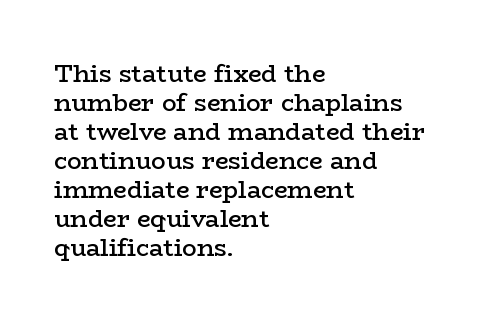
Q: Is the text bold? A: Semi-bold.
Q: Is the text italic (slanted)? A: No, it is upright.
Q: Is the text underlined? A: No.
Q: How is the paragraph aligned? A: Left-aligned.
Q: Is the spacing between letters normal or unusually wide? A: Normal.
